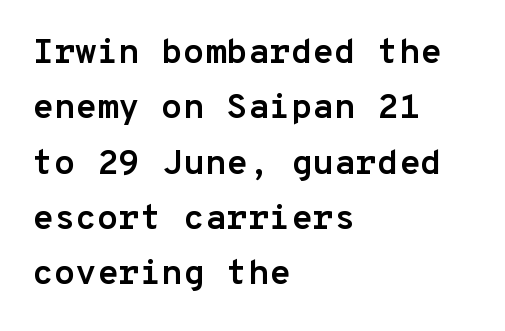
The image shows 35 px semibold sans-serif type, upright, monospaced; set left-aligned, normal line spacing (1.58x), normal letter spacing, not underlined; low stroke contrast and a medium x-height.
